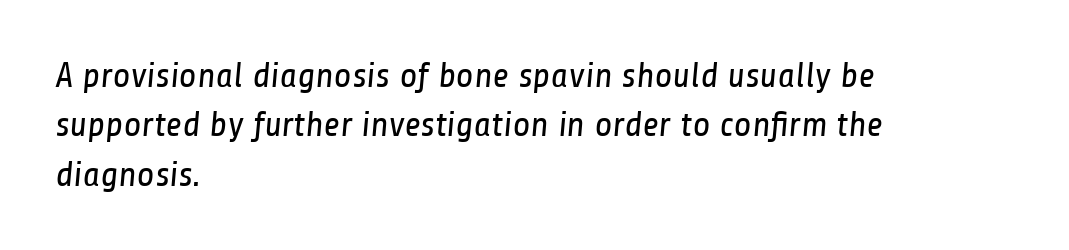
This sample is left-justified, so line endings fall wherever the words run out. The letters sit at their default tracking, neither squeezed nor spread. Heft: none added — not bold. What's the leading like? Ordinary, nothing unusual. Check the space under the baseline: it is left empty.
